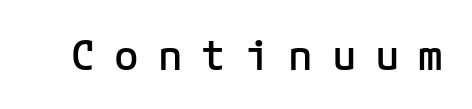
Nope, no serifs anywhere on these letters. The specimen reads as upright at a glance. This is the in-between weight designers call semibold or demi. Honestly, there is no underline to notice here at all. Between one letter and the next there's a generous, obvious gap.
